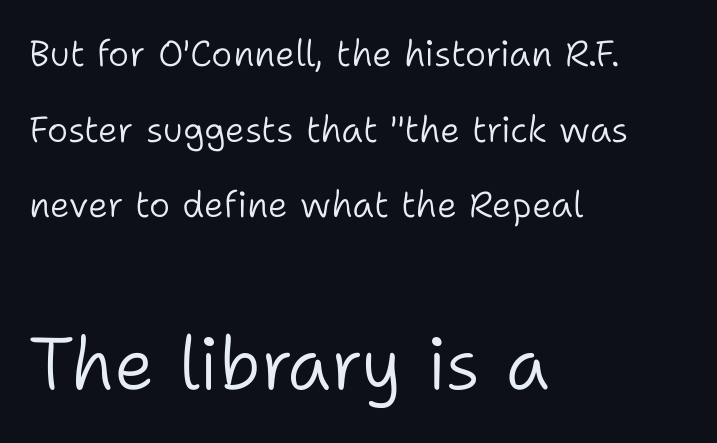
{"serif": "no", "italic": "no", "bold": "no", "weight": "light", "width": "normal", "stroke_contrast": "low", "x_height": "medium", "monospaced": "no", "underline": "no", "align": "left", "line_spacing": "loose", "line_spacing_ratio": 2.1, "letter_spacing": "normal", "letter_spacing_em": 0.0, "larger_block": "second", "size_ratio": 2.03, "glyph_px": 73}
